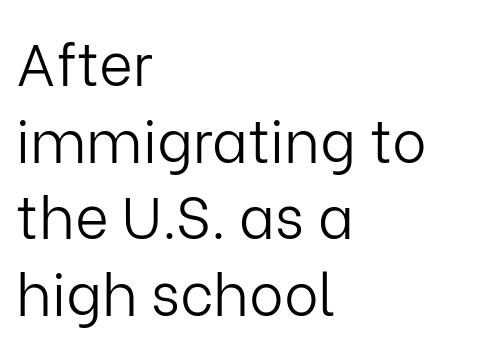
Serif or sans? Sans — the stroke terminals are bare. Ascenders rise straight up at ninety degrees. Standard letterfit; no display-style spreading of the glyphs. This sample has the flowing, uneven cadence of proportional lettering. The strip under each line holds only bare page. Layout note: lines flush left.
